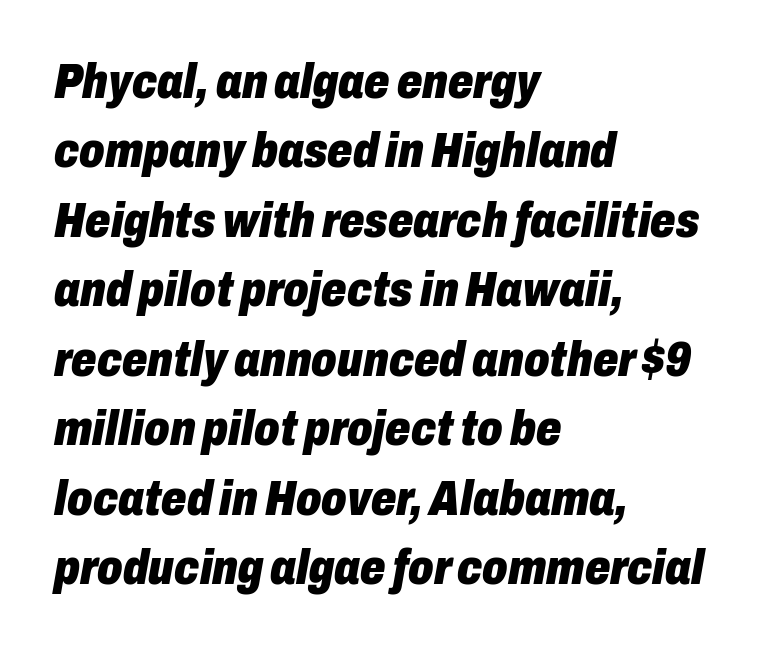
The image shows 50 px heavy, condensed type, italic (leaning right); set left-aligned, normal line spacing (1.39x), normal letter spacing, not underlined; low stroke contrast and a medium x-height.
